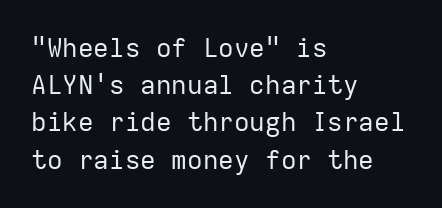
The rendering anchors every line to the left-hand side. A clean baseline with only descenders dipping below it. No chunkiness to these letters — they're not bold. Leading matches the norm, producing a regular column. Ascenders rise straight up at ninety degrees. Nobody touched the tracking dial on this one.
